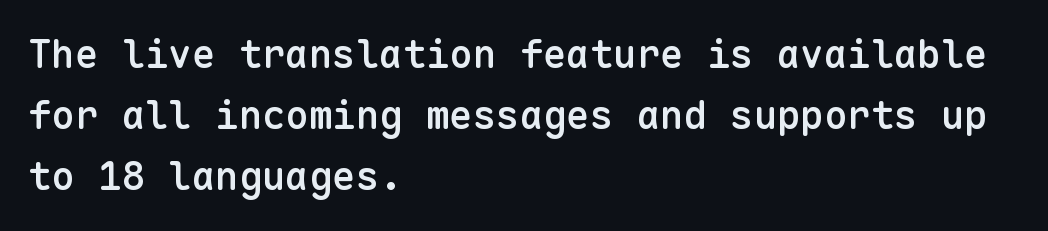
The image shows 39 px semibold sans-serif type, upright, monospaced; set left-aligned, normal line spacing (1.57x), normal letter spacing, not underlined; low stroke contrast and a medium x-height.
